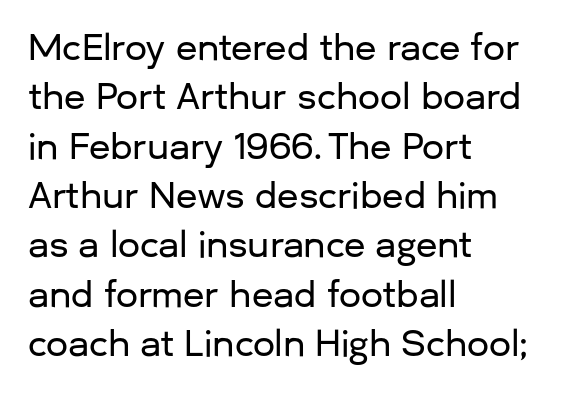
Q: Is the text italic (slanted)? A: No, it is upright.
Q: Is the typeface a serif or a sans-serif typeface? A: Sans-serif.
Q: Is the text underlined? A: No.
Q: How is the paragraph aligned? A: Left-aligned.
Q: Is the spacing between letters normal or unusually wide? A: Normal.
Q: Is the spacing between lines tight, normal or loose? A: Normal.
Q: Width (condensed, normal, or wide)? A: Normal.
Q: Stroke contrast? A: Low.
Q: x-height? A: Medium.
Q: Monospaced? A: No.
